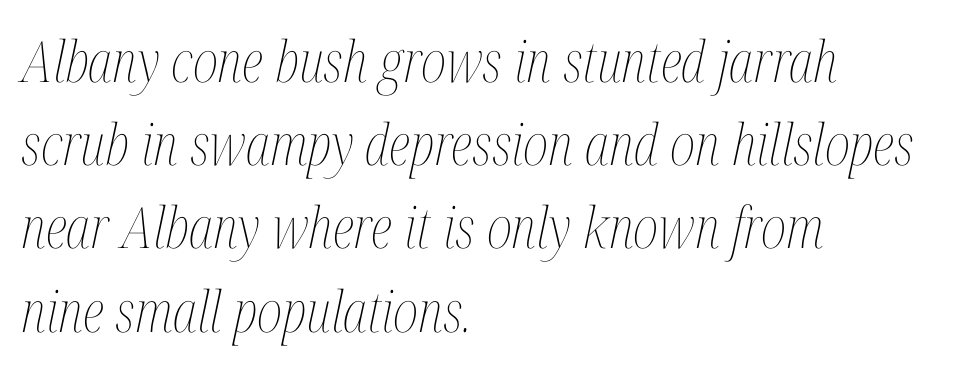
{"italic": "yes", "lean": "right", "slant_degrees": 12, "bold": "no", "weight": "thin", "width": "condensed", "stroke_contrast": "medium", "x_height": "medium", "monospaced": "no", "underline": "no", "align": "left", "line_spacing": "normal", "line_spacing_ratio": 1.46, "letter_spacing": "normal", "letter_spacing_em": 0.0, "glyph_px": 57}
